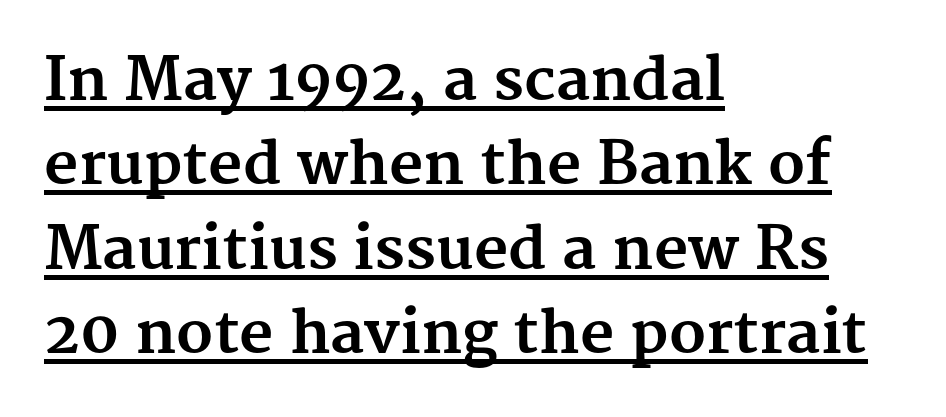
The image shows 59 px bold serif type, upright; set left-aligned, normal line spacing (1.43x), normal letter spacing, underlined; medium stroke contrast and a medium x-height.
